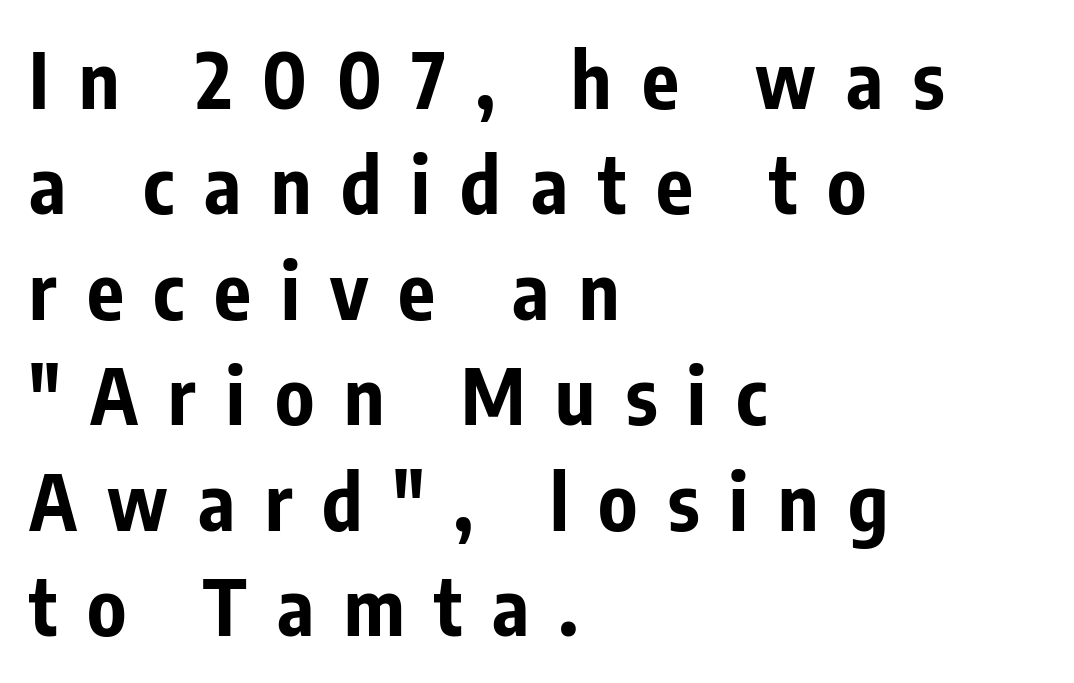
Every letter is thick-stroked: bold, no question. Stroke terminals: plain, sans-serif. The foot of each line stays bare and open. Spacing verdict: proportional, widths tailored to each character. Students, note that the glyphs here are deliberately spaced far apart. Caption: multi-line text, flush left, ragged right.
